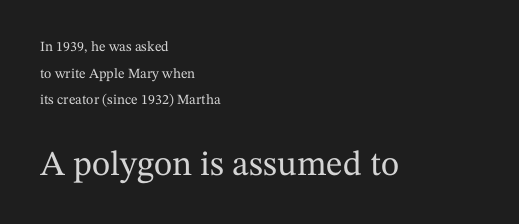
{"serif": "yes", "italic": "no", "width": "normal", "stroke_contrast": "medium", "x_height": "medium", "monospaced": "no", "underline": "no", "align": "left", "line_spacing": "loose", "line_spacing_ratio": 1.9, "letter_spacing": "normal", "letter_spacing_em": 0.0, "larger_block": "second", "size_ratio": 2.5, "glyph_px": 35}
